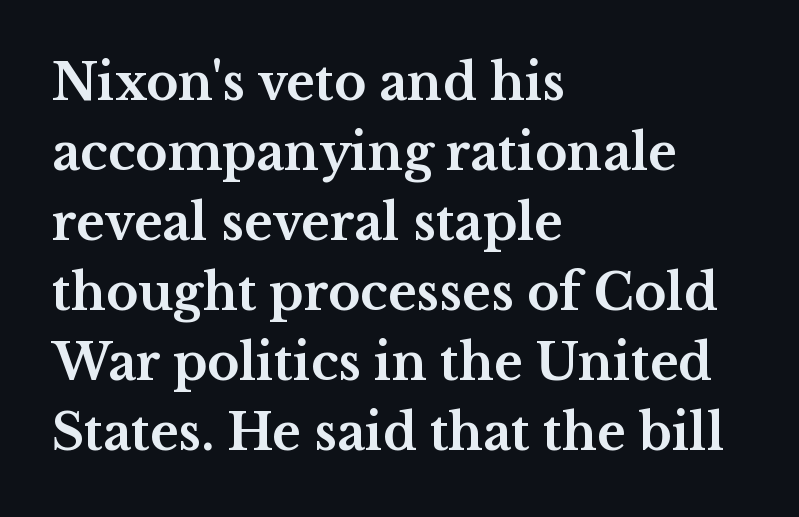
The image shows 49 px bold, wide serif type, upright; set left-aligned, normal line spacing (1.43x), normal letter spacing, not underlined; medium stroke contrast and a medium x-height.
